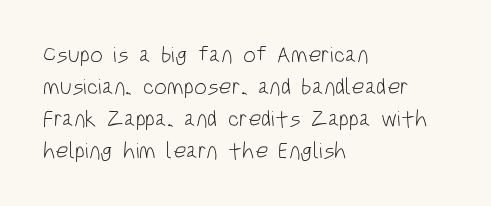
Caption: standard tracking, unaltered. Does the leading feel generous? No, just average. The lines are quadded left. Check the space under the baseline: it is left empty.
